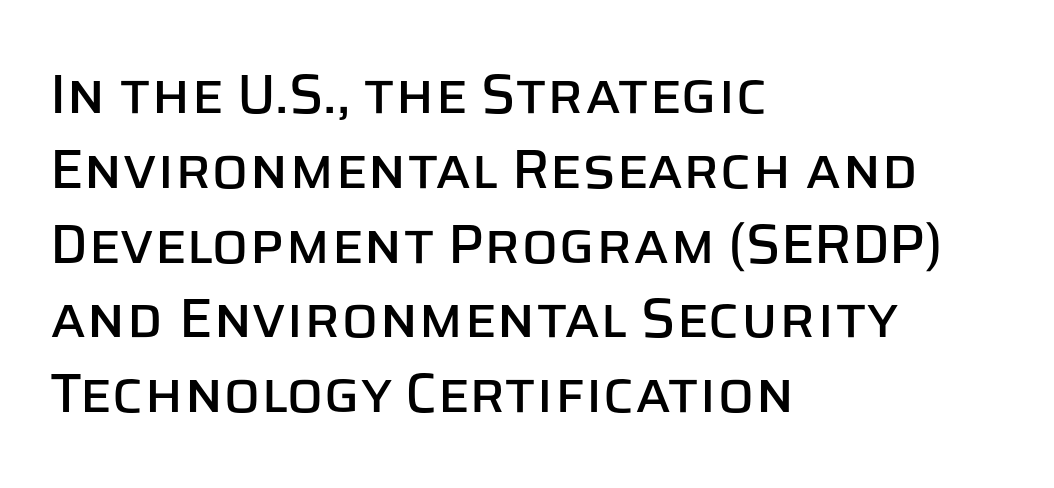
Q: Is the text italic (slanted)? A: No, it is upright.
Q: Is the typeface a serif or a sans-serif typeface? A: Sans-serif.
Q: Is the text underlined? A: No.
Q: How is the paragraph aligned? A: Left-aligned.
Q: Is the spacing between letters normal or unusually wide? A: Normal.
Q: Is the spacing between lines tight, normal or loose? A: Normal.
Q: Width (condensed, normal, or wide)? A: Normal.
Q: Stroke contrast? A: Low.
Q: x-height? A: Large.
Q: Monospaced? A: No.
